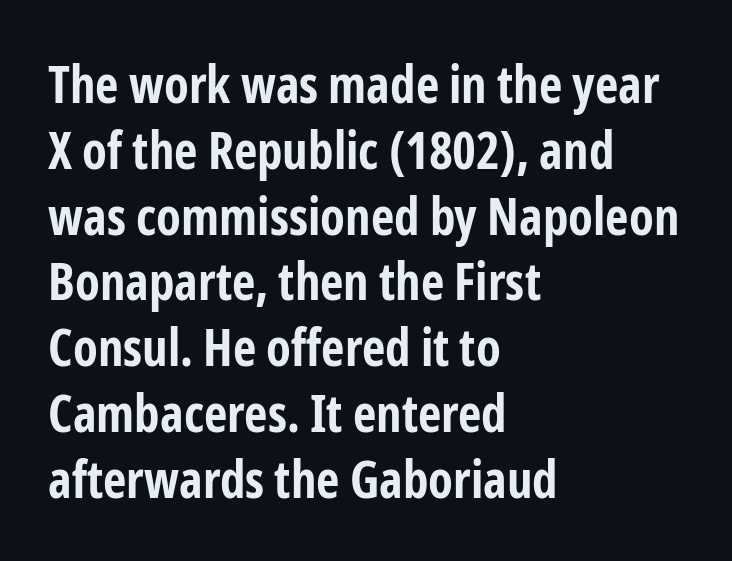
Quick note: underline off. Is the letter spacing exaggerated? No — it looks like the ordinary default. This sample has the flowing, uneven cadence of proportional lettering. One-word summary of the alignment: left. Grotesque or geometric, the face here clearly has no serifs. You'd pick this weight for a headline — it's a proper bold.
